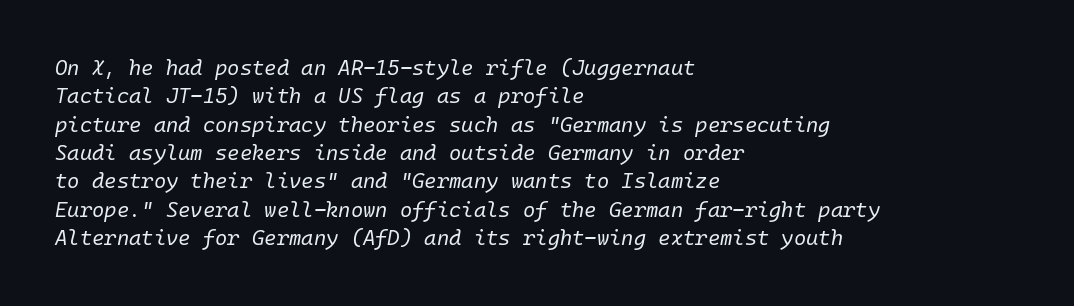
The passage shown has conventional tracking throughout. Stroke thickness stays within the range of a standard reading face or lighter. The setting favours the left margin, as ordinary paragraphs usually do. The foot of each line stays bare and open. Yep, that's italic — everything's leaning.
